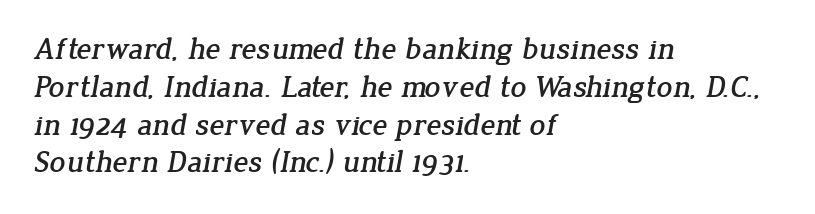
Standard letterfit; no display-style spreading of the glyphs. Lines of text with bare space underneath. You could not count columns in this text — the font is proportionally spaced. In CSS terms this would be text-align: left. You can tell from the footed stems that serif type was used.
